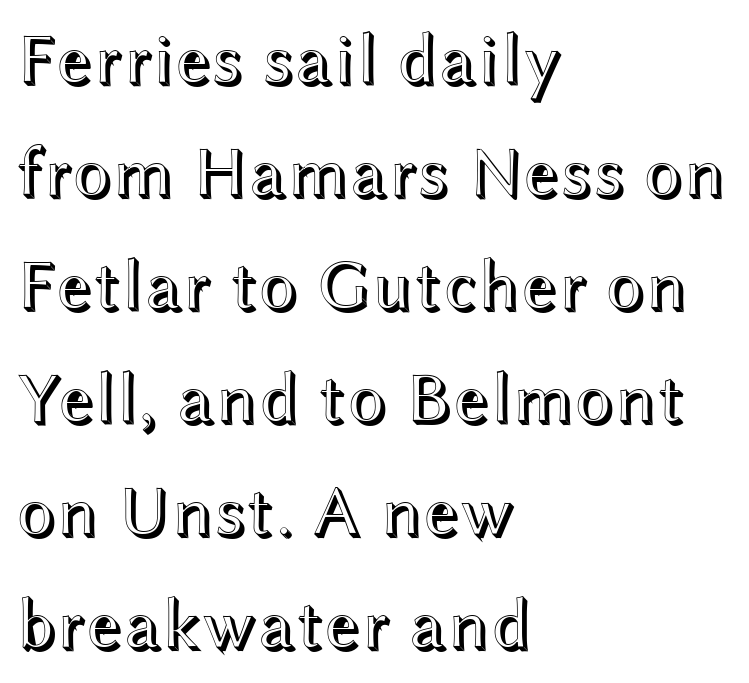
Q: Is the text italic (slanted)? A: No, it is upright.
Q: Is the text underlined? A: No.
Q: How is the paragraph aligned? A: Left-aligned.
Q: Is the spacing between letters normal or unusually wide? A: Normal.
Q: Is the spacing between lines tight, normal or loose? A: Normal.
Q: Width (condensed, normal, or wide)? A: Wide.
Q: x-height? A: Medium.
Q: Monospaced? A: No.
